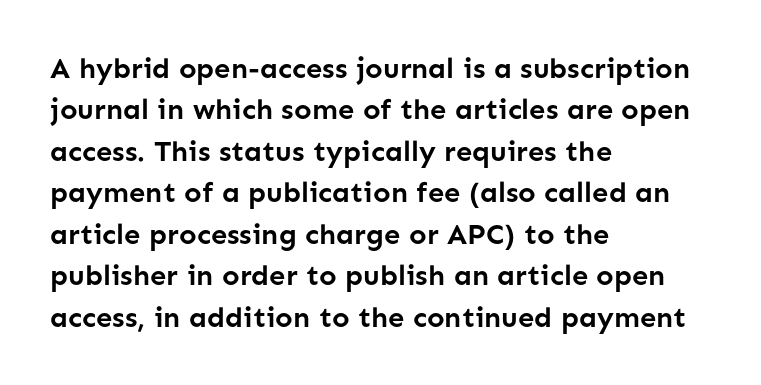
{"serif": "no", "italic": "no", "bold": "yes", "weight": "semibold", "width": "normal", "stroke_contrast": "low", "x_height": "medium", "monospaced": "no", "underline": "no", "align": "left", "line_spacing": "normal", "line_spacing_ratio": 1.43, "letter_spacing": "normal", "letter_spacing_em": 0.0, "glyph_px": 29}
